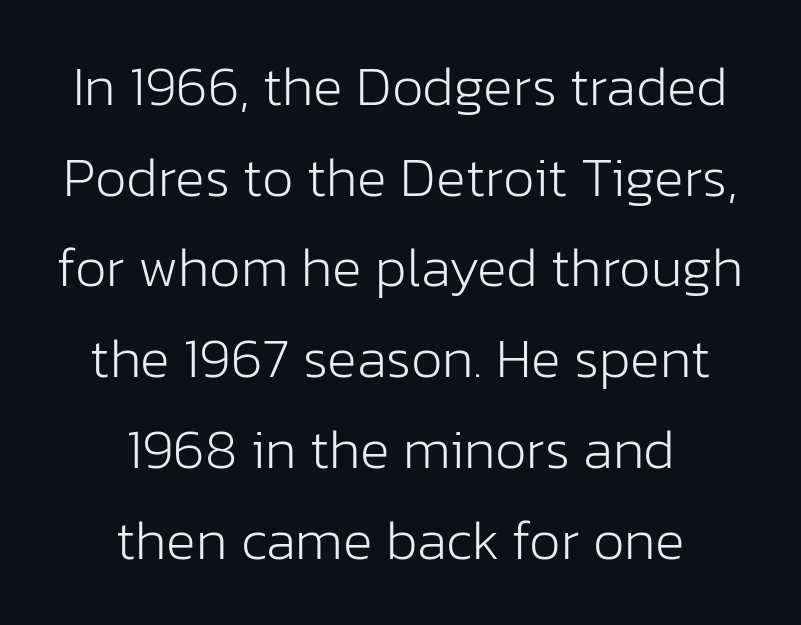
A normal amount of white space separates one row of letters from the next. The text was rendered using a sans face with plain stroke endings. Is there any slant? The stems are plumb. The string is rendered with underlining switched off.
